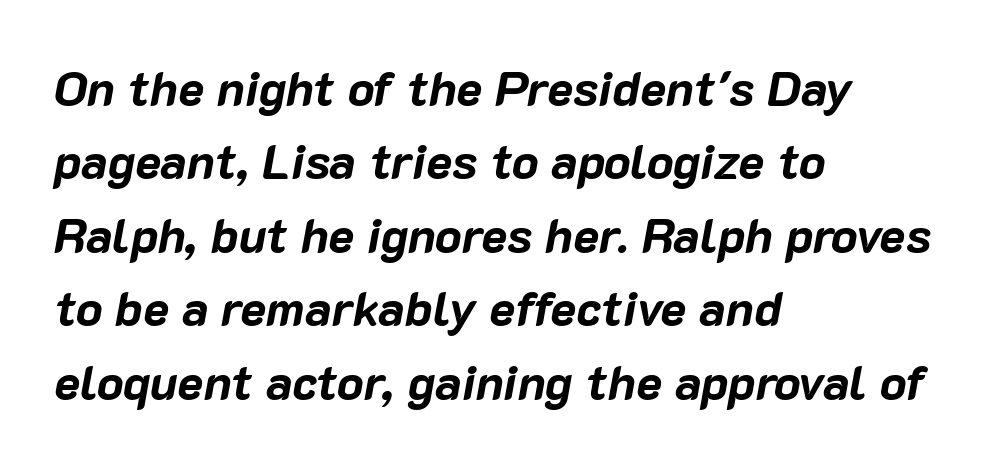
The image shows 49 px bold type, italic (leaning right); set left-aligned, normal line spacing (1.5x), normal letter spacing, not underlined; low stroke contrast and a medium x-height.
